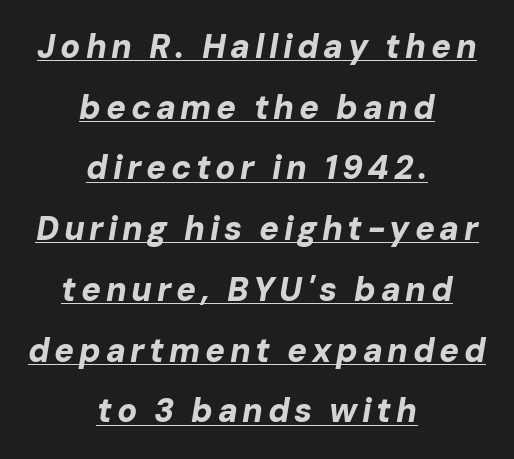
Slanted lettering throughout. Look at the stroke-to-counter ratio: heavy, a bold. Neither beginnings nor endings align; midpoints do. The typesetter has applied underlining to the passage shown. Here the designer chose a conventional face with non-uniform glyph widths.
